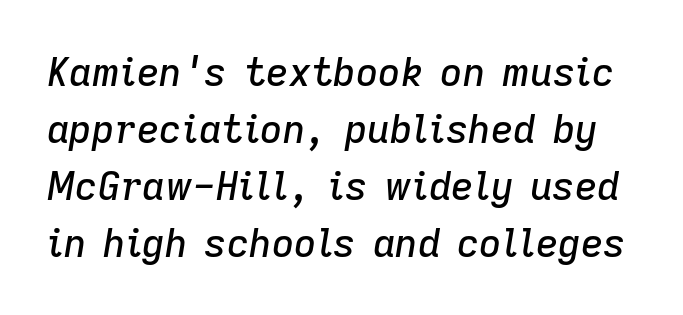
The image shows 39 px text type, italic (leaning right); set normal line spacing (1.46x), normal letter spacing, not underlined; low stroke contrast and a medium x-height.
